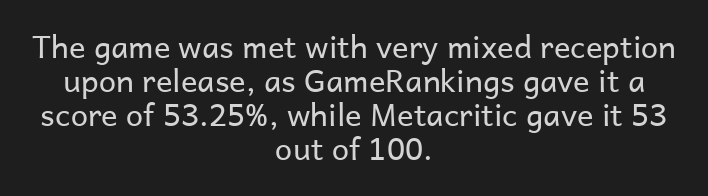
Q: Is the text bold? A: No.
Q: Is the text italic (slanted)? A: No, it is upright.
Q: Is the typeface a serif or a sans-serif typeface? A: Sans-serif.
Q: Is the text underlined? A: No.
Q: How is the paragraph aligned? A: Centered.
Q: Is the spacing between letters normal or unusually wide? A: Normal.
Q: Is the spacing between lines tight, normal or loose? A: Tight.
Q: Width (condensed, normal, or wide)? A: Normal.
Q: Stroke contrast? A: Low.
Q: x-height? A: Medium.
Q: Monospaced? A: No.
